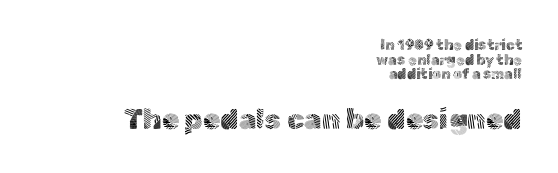
The image shows 28 px light sans-serif type, upright; set right-aligned, tight line spacing (1.04x), normal letter spacing, not underlined; the second (bottom) block is 2.0x larger; a medium x-height.
